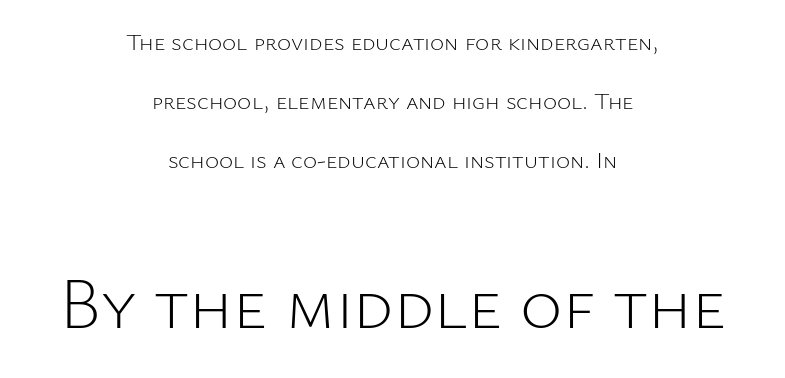
Posture: straight, roman, zero tilt. Honestly, the letter spacing is just normal — you wouldn't notice it. Is this a sans? Yes — the strokes have no serifs. The string is rendered with underlining switched off. The typeface has the unassuming heft of standard copy or less. The lines in this sample share a center point and differ in where they start and stop.
